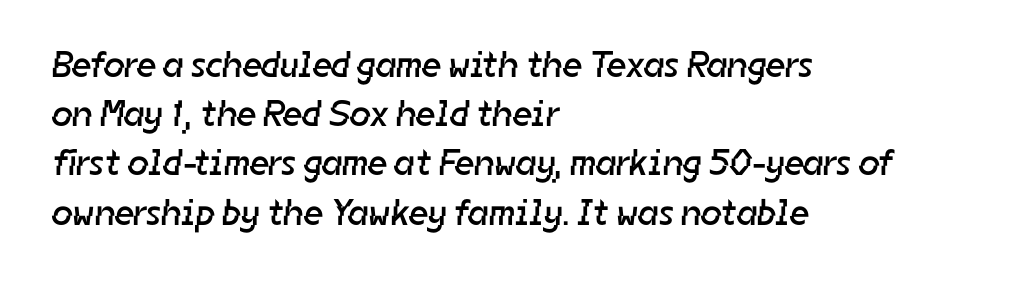
Notice how the passage keeps a crisp vertical edge on the left only. Default kerning and tracking; the words read as compact shapes. Rule under the text: the space is simply empty. Notice how descenders clear the ascenders below comfortably — that's standard leading.
